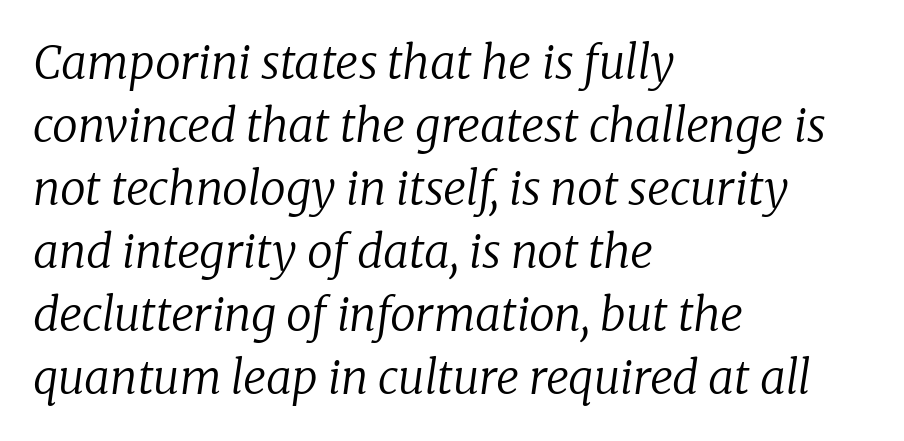
Q: Is the text bold? A: No.
Q: Is the text italic (slanted)? A: Yes, it leans right by about 8 degrees.
Q: Is the typeface a serif or a sans-serif typeface? A: Serif.
Q: Is the text underlined? A: No.
Q: How is the paragraph aligned? A: Left-aligned.
Q: Is the spacing between letters normal or unusually wide? A: Normal.
Q: Is the spacing between lines tight, normal or loose? A: Normal.
Q: Width (condensed, normal, or wide)? A: Normal.
Q: Stroke contrast? A: Low.
Q: x-height? A: Medium.
Q: Monospaced? A: No.
